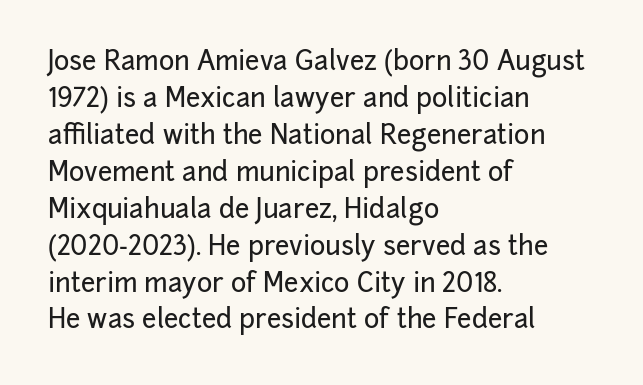
The image shows 26 px text type, upright; set left-aligned, normal line spacing (1.42x), normal letter spacing, not underlined.
